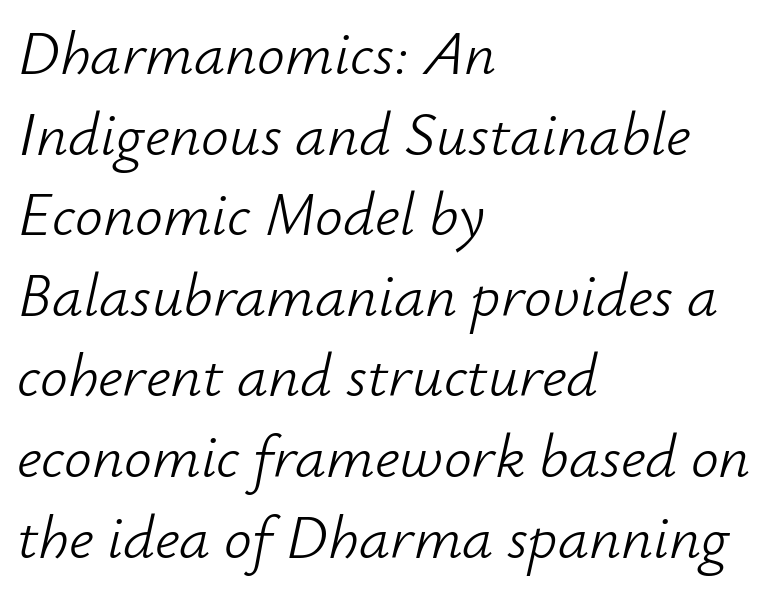
Has an underline been added? It has not. Heaviness? Minimal to ordinary, like unemphasized prose. The typesetter chose a ragged-right arrangement here. A normal amount of white space separates one row of letters from the next. Words appear dense and cohesive because spacing is normal.
